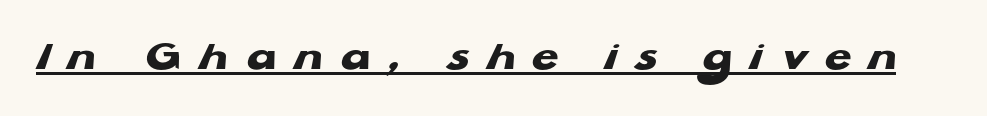
Does the weight exceed regular? Yes, all the way to bold. Is there an underline? Yes — a line sits under the letters. Note the varied advance widths — an 'i' is clearly narrower than an 'm'. Examine the stroke ends and you'll find no serifs. Caption: expanded tracking, letters set apart.
